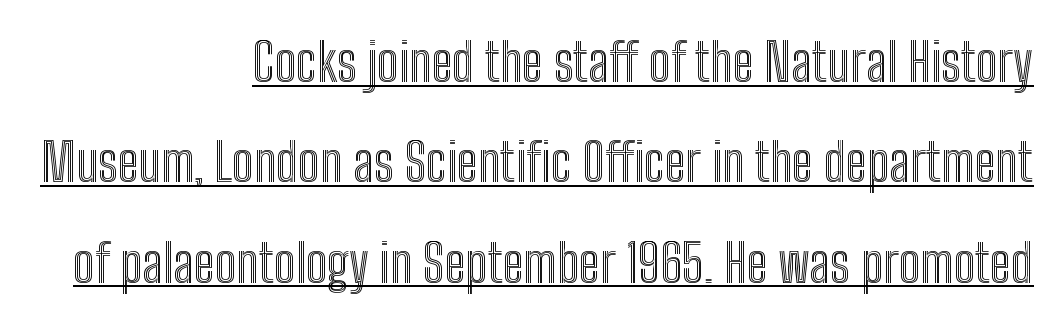
{"italic": "no", "width": "condensed", "x_height": "medium", "monospaced": "no", "underline": "yes", "align": "right", "line_spacing": "loose", "line_spacing_ratio": 1.93, "letter_spacing": "normal", "letter_spacing_em": 0.0, "glyph_px": 52}
